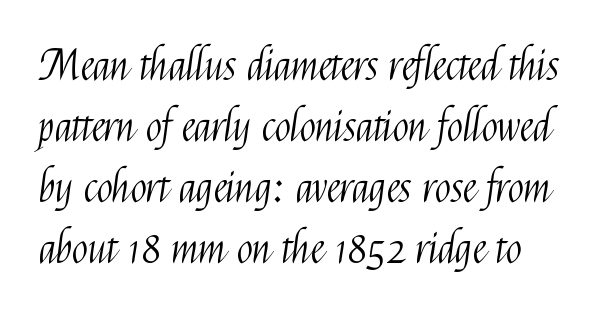
Q: Is the text bold? A: No.
Q: Is the text italic (slanted)? A: Yes.
Q: Is the typeface a serif or a sans-serif typeface? A: Sans-serif.
Q: Is the text underlined? A: No.
Q: Is the spacing between letters normal or unusually wide? A: Normal.
Q: Is the spacing between lines tight, normal or loose? A: Normal.
Q: Width (condensed, normal, or wide)? A: Condensed.
Q: Stroke contrast? A: Medium.
Q: x-height? A: Medium.
Q: Monospaced? A: No.
